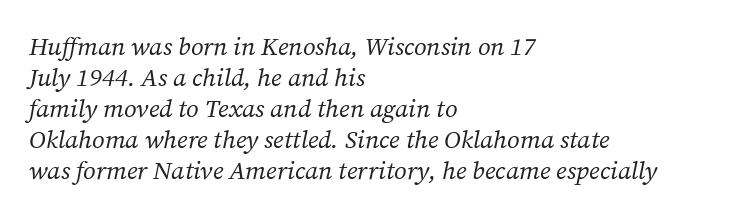
{"italic": "yes", "lean": "right", "slant_degrees": 12, "bold": "no", "underline": "no", "align": "left", "line_spacing_ratio": 1.24, "letter_spacing": "normal", "letter_spacing_em": 0.0, "glyph_px": 25}
